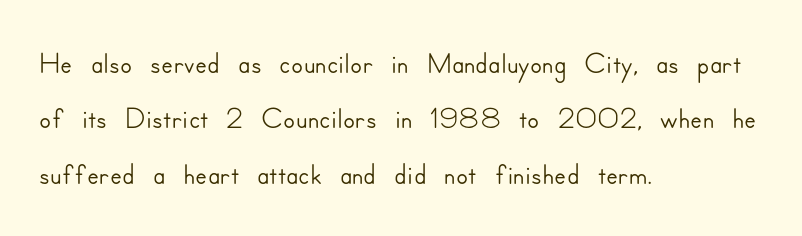
Line beginnings align vertically; line endings do not. Ascenders rise straight up at ninety degrees. A normal amount of white space separates one row of letters from the next. Descenders hang freely into open space.
